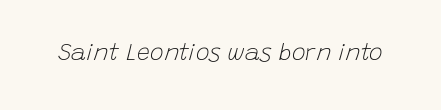
The weight would be labelled regular, book, light, or lighter still. The type is set solid horizontally, with unmodified tracking. You can tell it's italic because the verticals aren't actually vertical. Lines of text with bare space underneath.
